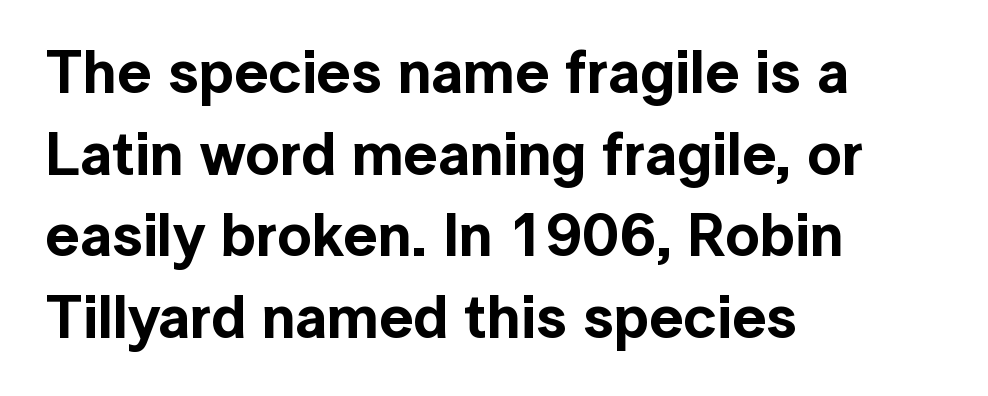
I'd call this a sans setting — the letters go barefoot. Which margin do the lines hug? The left one — the right edge is uneven. Horizontal bands of white between lines are of average thickness. Ascenders rise straight up at ninety degrees. The letterforms sit shoulder to shoulder at normal distance. Character widths vary here, with narrow letters taking less room than wide ones.
